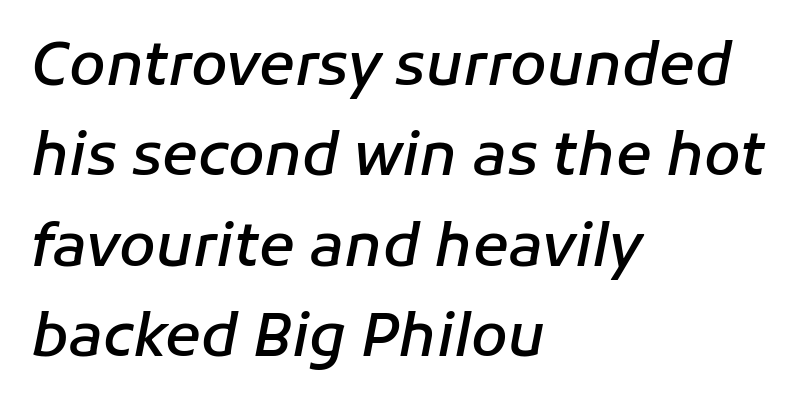
Do the characters align in a grid? No, the font is proportional. Has an underline been added? It has not. This rendering leaves character spacing at its baseline value. These words are printed semibold, heavier than regular yet not bold. What's the leading like? Ordinary, nothing unusual. The passage is arranged the way most books set body copy — flush left.
